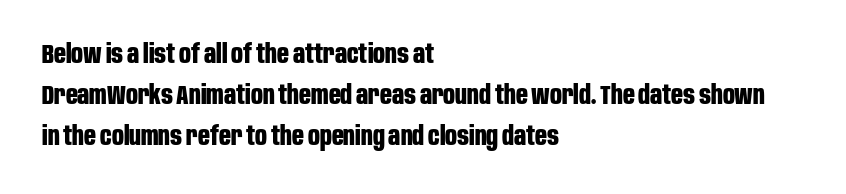
Q: Is the text bold? A: Yes.
Q: Is the text italic (slanted)? A: No, it is upright.
Q: Is the text underlined? A: No.
Q: How is the paragraph aligned? A: Left-aligned.
Q: Is the spacing between letters normal or unusually wide? A: Normal.
Q: Is the spacing between lines tight, normal or loose? A: Normal.
